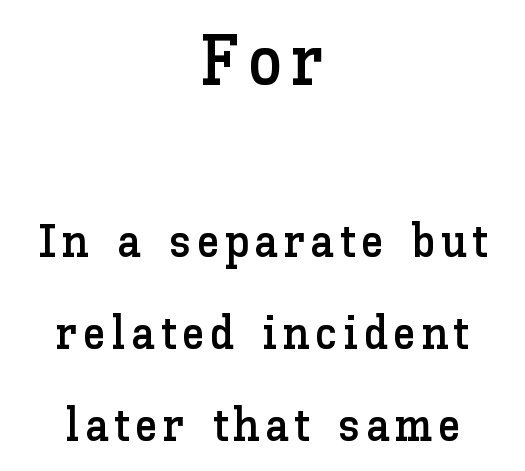
Character size in the leading block exceeds that of the trailing block. Note the varied advance widths — an 'i' is clearly narrower than an 'm'. Descenders hang freely into open space. Successive baselines arrive slowly, with a big drop between each. This rendering uses center alignment, leaving both contours irregular but symmetric.
